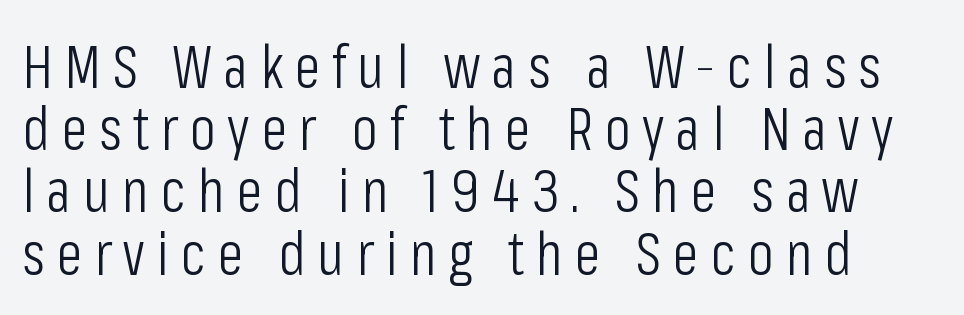
The image shows 61 px light, condensed sans-serif type, upright; set tight line spacing (1.02x), not underlined; low stroke contrast and a medium x-height.
